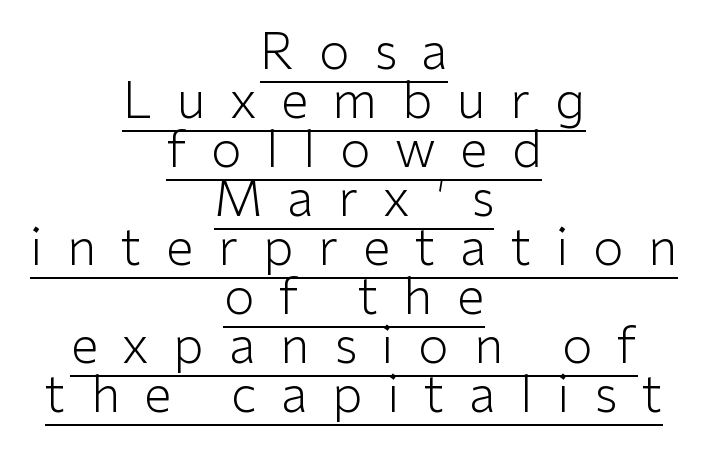
The tracking reads as deliberately expanded to a designer's eye. This sample trades vertical openness for compactness between lines. Counters stay open thanks to moderate or lighter strokes. Character widths vary here, with narrow letters taking less room than wide ones.
